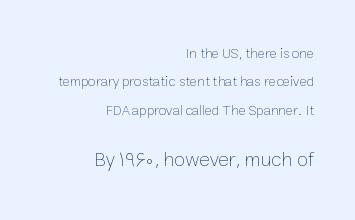
Q: Is the text bold? A: No.
Q: Is the text italic (slanted)? A: No, it is upright.
Q: Is the text underlined? A: No.
Q: How is the paragraph aligned? A: Right-aligned.
Q: Is the spacing between letters normal or unusually wide? A: Normal.
Q: Is the spacing between lines tight, normal or loose? A: Loose.
Q: Which block of text is set in a larger size, the first (top) or the second (bottom)? A: The second (bottom) one.
